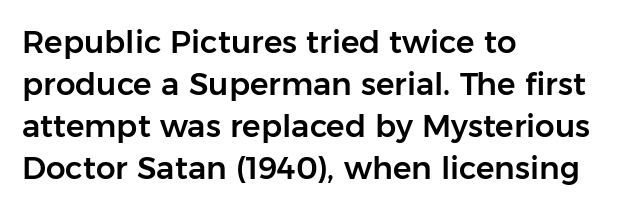
Q: Is the text italic (slanted)? A: No, it is upright.
Q: Is the typeface a serif or a sans-serif typeface? A: Sans-serif.
Q: Is the text underlined? A: No.
Q: How is the paragraph aligned? A: Left-aligned.
Q: Is the spacing between letters normal or unusually wide? A: Normal.
Q: Is the spacing between lines tight, normal or loose? A: Normal.
Q: Width (condensed, normal, or wide)? A: Normal.
Q: Stroke contrast? A: Low.
Q: x-height? A: Medium.
Q: Monospaced? A: No.
